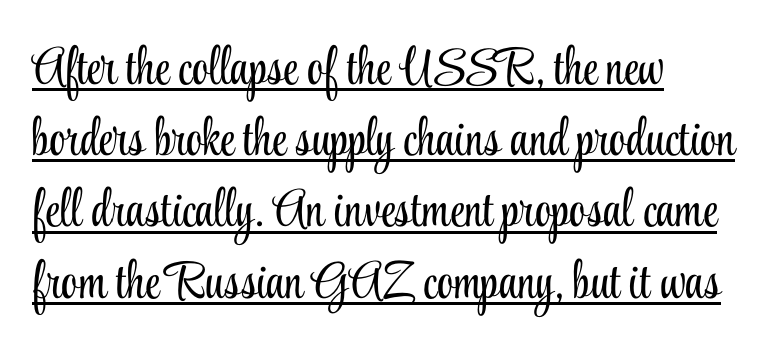
{"serif": "yes", "bold": "no", "weight": "light", "width": "condensed", "stroke_contrast": "low", "x_height": "small", "monospaced": "no", "underline": "yes", "align": "left", "line_spacing": "normal", "line_spacing_ratio": 1.37, "letter_spacing": "normal", "letter_spacing_em": 0.0, "glyph_px": 52}
